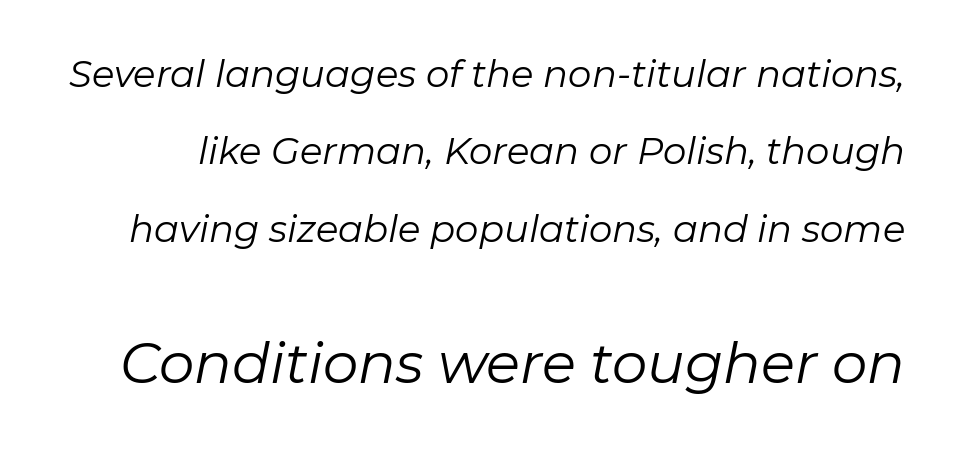
Style check: oblique. On a weight scale, this lands at 450 or below. Honestly, the letter spacing is just normal — you wouldn't notice it. Note the varied advance widths — an 'i' is clearly narrower than an 'm'. This layout puts the modest block above and the oversized block below.
